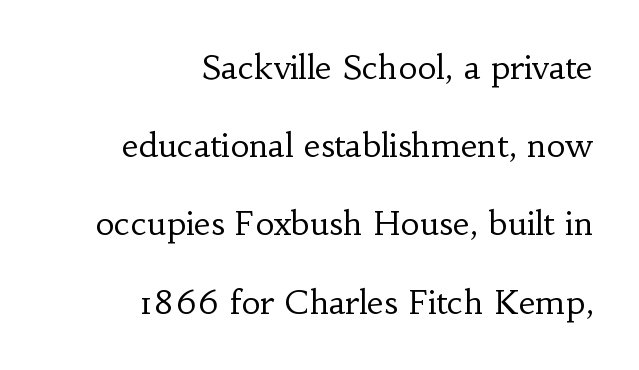
The strokes carry an ordinary text weight at most. These lines stack with their right ends in a neat column. The text was rendered using a seriffed face with decorative stroke endings. The space beneath each line is pristine and unruled.
